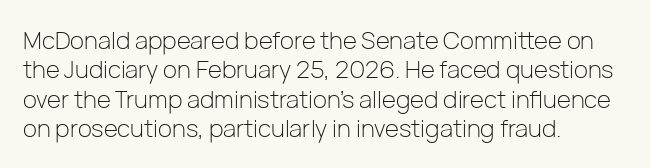
Notice how the stems are strictly vertical — no italics here. Standard letterfit; no display-style spreading of the glyphs. The space beneath each line is pristine and unruled. Counters stay open thanks to moderate or lighter strokes. A classic flush-left, rag-right setting is used for this passage.
